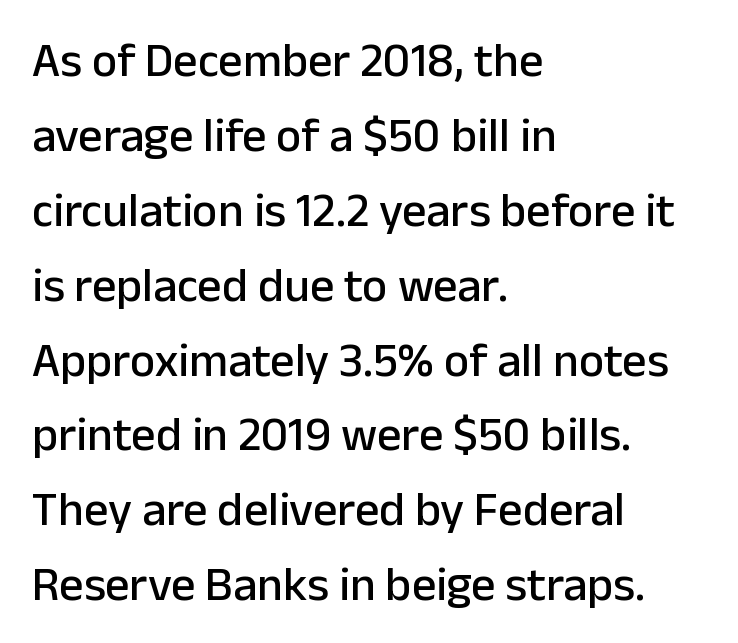
{"serif": "no", "italic": "no", "width": "normal", "stroke_contrast": "low", "x_height": "medium", "monospaced": "no", "underline": "no", "align": "left", "line_spacing": "normal", "line_spacing_ratio": 1.56, "letter_spacing": "normal", "letter_spacing_em": 0.0, "glyph_px": 48}
